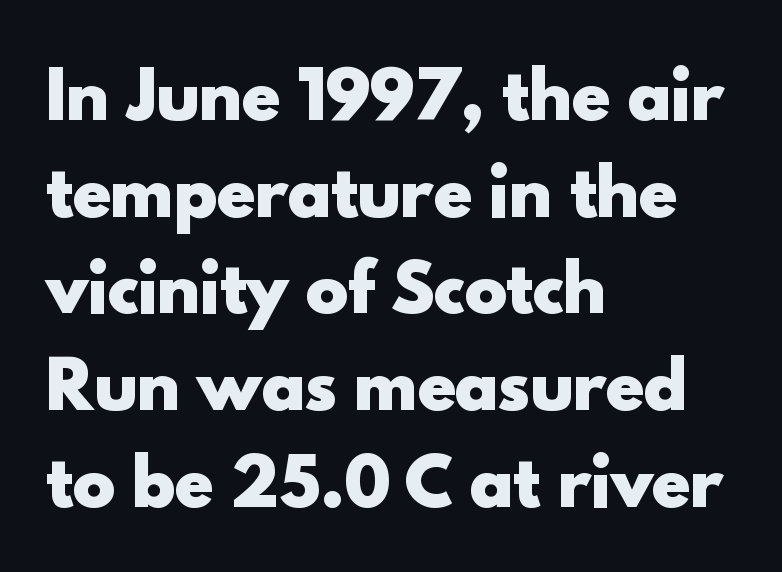
{"serif": "no", "italic": "no", "bold": "yes", "weight": "heavy", "width": "normal", "x_height": "small", "monospaced": "no", "underline": "no", "align": "left", "line_spacing": "normal", "line_spacing_ratio": 1.51, "letter_spacing": "normal", "letter_spacing_em": 0.0, "glyph_px": 64}
